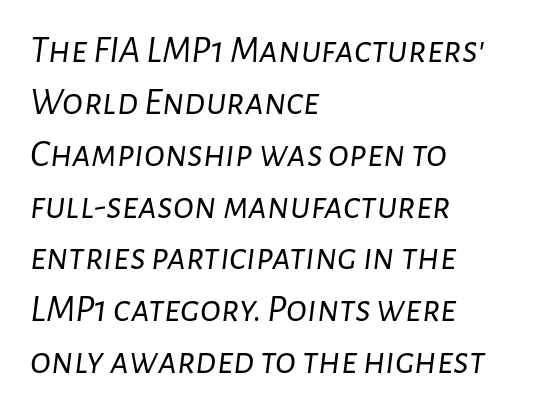
Compared with typical paragraphs, the rows here are spaced about the same. When letters slant like this, we call the style italic. Each stroke keeps to a modest, everyday thickness or less. Clear beneath every line of the passage. Do the characters align in a grid? No, the font is proportional. Spacing between characters is what you'd get straight out of the box.
